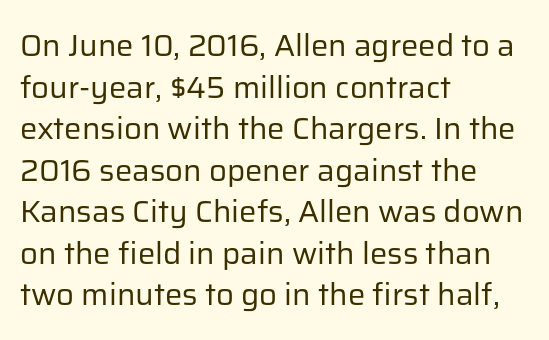
The image shows 31 px regular-weight sans-serif type, upright; set left-aligned, normal line spacing (1.34x), normal letter spacing, not underlined; low stroke contrast and a medium x-height.
